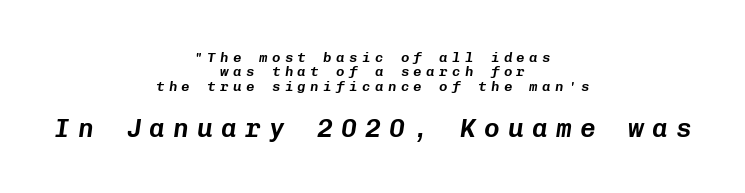
{"italic": "yes", "lean": "right", "slant_degrees": 8, "underline": "no", "align": "center", "line_spacing": "tight", "line_spacing_ratio": 1.03, "letter_spacing": "wide", "letter_spacing_em": 0.32, "larger_block": "second", "size_ratio": 1.86, "glyph_px": 26}
